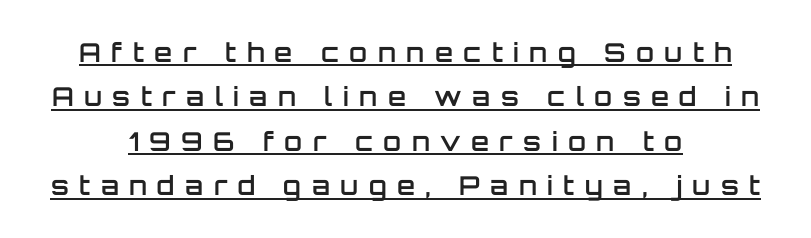
Q: Is the text bold? A: Semi-bold.
Q: Is the text italic (slanted)? A: No, it is upright.
Q: Is the text underlined? A: Yes.
Q: How is the paragraph aligned? A: Centered.
Q: Is the spacing between letters normal or unusually wide? A: Unusually wide.
